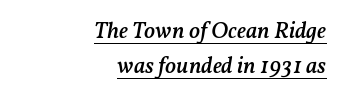
{"italic": "yes", "lean": "right", "slant_degrees": 11, "bold": "semi", "underline": "yes", "align": "right", "line_spacing": "normal", "line_spacing_ratio": 1.52, "letter_spacing": "normal", "letter_spacing_em": 0.0, "glyph_px": 23}
